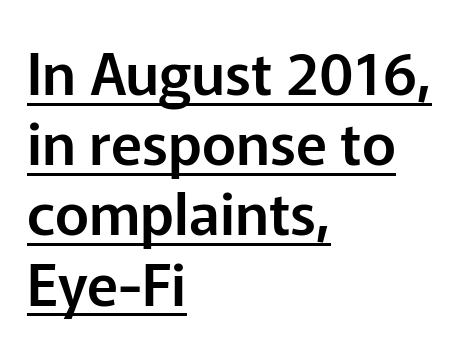
{"serif": "no", "italic": "no", "width": "normal", "stroke_contrast": "low", "x_height": "medium", "monospaced": "no", "underline": "yes", "align": "left", "line_spacing_ratio": 1.21, "letter_spacing": "normal", "letter_spacing_em": 0.0, "glyph_px": 58}
